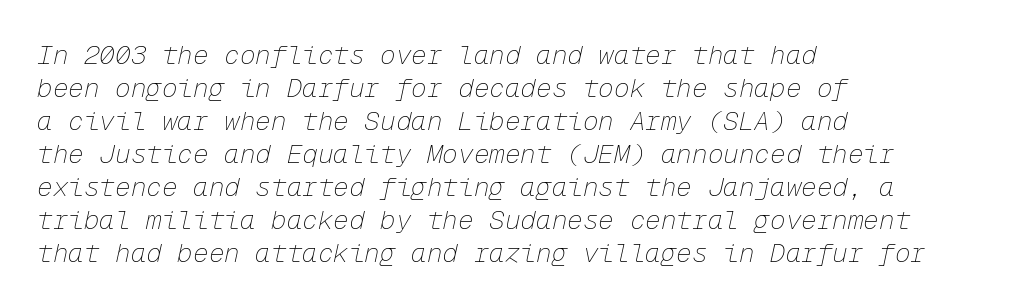
The image shows 26 px text type, italic (leaning right); set left-aligned, normal line spacing (1.27x), normal letter spacing, not underlined.
